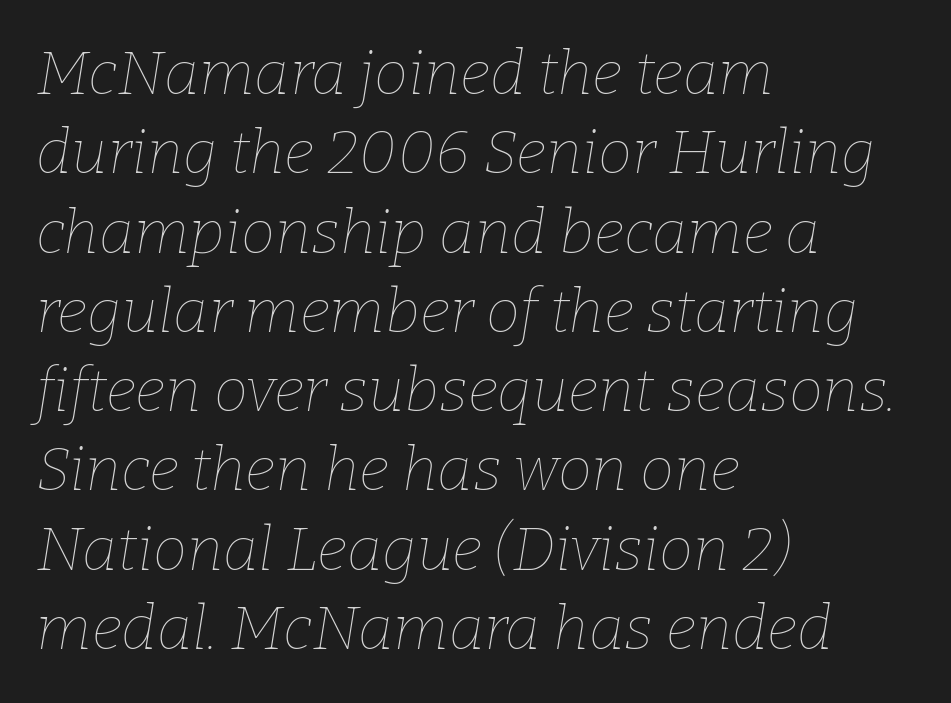
Descender tails drop into unmarked territory. Looks like regular typesetting: each glyph gets only the width it needs. The leading is moderate, giving the passage an even texture. The passage shown has conventional tracking throughout.
